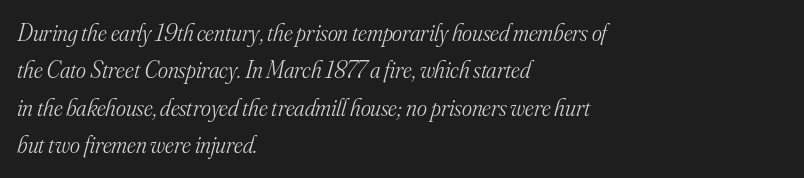
{"italic": "yes", "lean": "right", "slant_degrees": 16, "bold": "no", "underline": "no", "align": "left", "line_spacing": "normal", "line_spacing_ratio": 1.56, "letter_spacing": "normal", "letter_spacing_em": 0.0, "glyph_px": 24}
